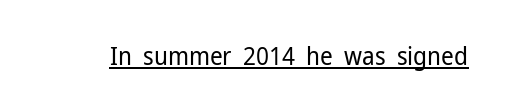
Q: Is the text bold? A: No.
Q: Is the text italic (slanted)? A: No, it is upright.
Q: Is the text underlined? A: Yes.
Q: Is the spacing between letters normal or unusually wide? A: Normal.
